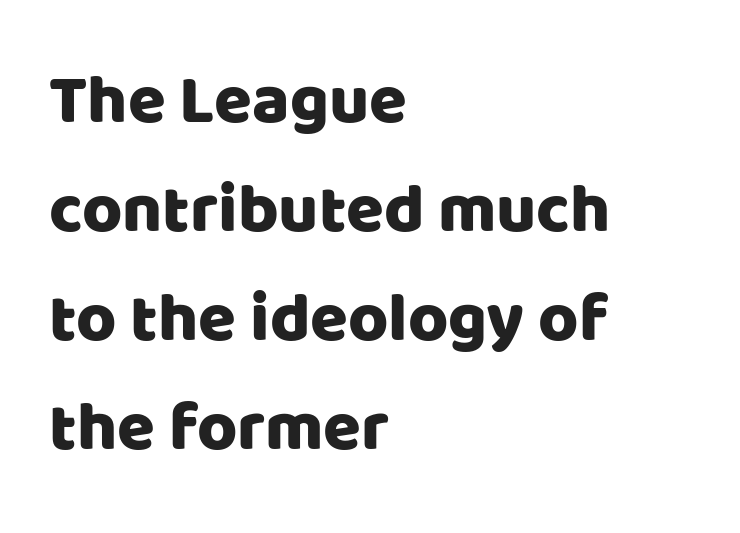
{"serif": "no", "italic": "no", "width": "normal", "stroke_contrast": "low", "x_height": "large", "monospaced": "no", "underline": "no", "align": "left", "line_spacing": "normal", "line_spacing_ratio": 1.58, "letter_spacing": "normal", "letter_spacing_em": 0.0, "glyph_px": 69}
